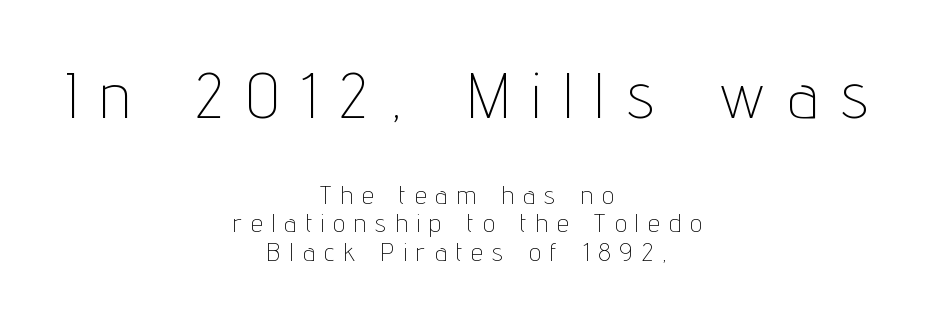
Q: Is the text bold? A: No.
Q: Is the text italic (slanted)? A: No, it is upright.
Q: Is the typeface a serif or a sans-serif typeface? A: Sans-serif.
Q: Is the text underlined? A: No.
Q: How is the paragraph aligned? A: Centered.
Q: Is the spacing between letters normal or unusually wide? A: Unusually wide.
Q: Is the spacing between lines tight, normal or loose? A: Tight.
Q: Which block of text is set in a larger size, the first (top) or the second (bottom)? A: The first (top) one.
Q: Width (condensed, normal, or wide)? A: Condensed.
Q: Stroke contrast? A: Low.
Q: x-height? A: Medium.
Q: Monospaced? A: No.
